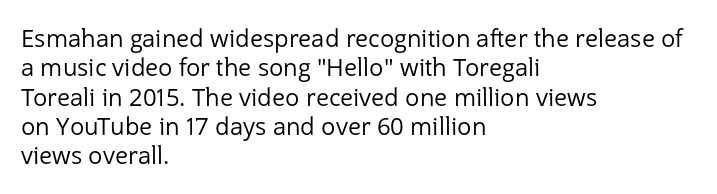
The image shows 24 px text type, upright; set left-aligned, line spacing 1.22x, normal letter spacing, not underlined.
